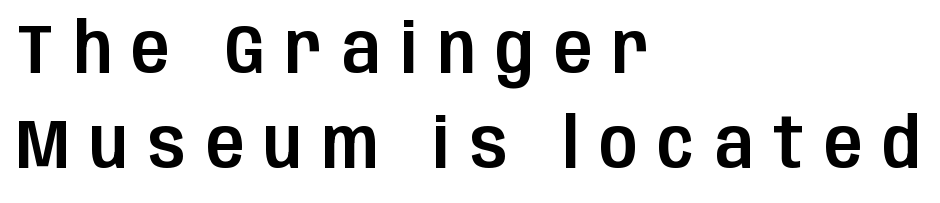
Q: Is the text italic (slanted)? A: No, it is upright.
Q: Is the typeface a serif or a sans-serif typeface? A: Sans-serif.
Q: Is the text underlined? A: No.
Q: How is the paragraph aligned? A: Left-aligned.
Q: Is the spacing between letters normal or unusually wide? A: Unusually wide.
Q: Is the spacing between lines tight, normal or loose? A: Normal.
Q: Width (condensed, normal, or wide)? A: Condensed.
Q: Stroke contrast? A: Low.
Q: x-height? A: Large.
Q: Monospaced? A: No.
